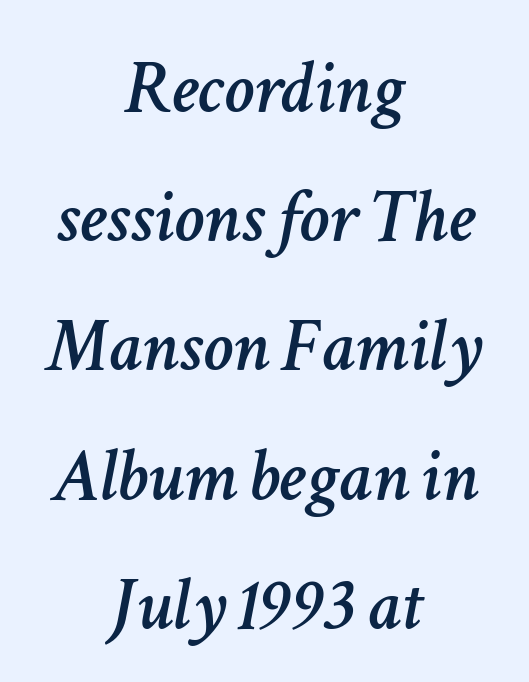
Q: Is the text italic (slanted)? A: Yes, it leans right by about 11 degrees.
Q: Is the text underlined? A: No.
Q: How is the paragraph aligned? A: Centered.
Q: Is the spacing between letters normal or unusually wide? A: Normal.
Q: Is the spacing between lines tight, normal or loose? A: Normal.
Q: Width (condensed, normal, or wide)? A: Normal.
Q: Stroke contrast? A: Low.
Q: x-height? A: Medium.
Q: Monospaced? A: No.
